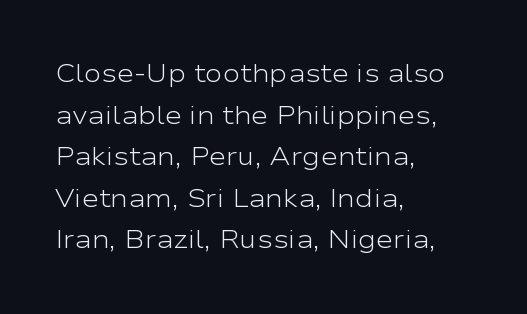
Q: Is the text bold? A: No.
Q: Is the text italic (slanted)? A: No, it is upright.
Q: Is the text underlined? A: No.
Q: How is the paragraph aligned? A: Left-aligned.
Q: Is the spacing between letters normal or unusually wide? A: Normal.
Q: Is the spacing between lines tight, normal or loose? A: Normal.
